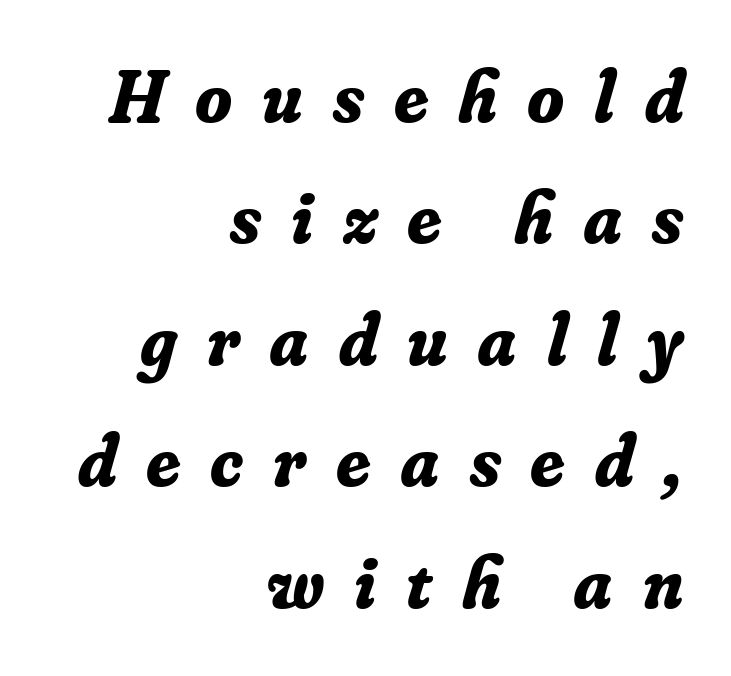
{"serif": "yes", "italic": "yes", "lean": "right", "slant_degrees": 16, "bold": "yes", "weight": "bold", "width": "normal", "stroke_contrast": "low", "x_height": "small", "monospaced": "no", "underline": "no", "align": "right", "line_spacing": "normal", "line_spacing_ratio": 1.62, "letter_spacing": "wide", "letter_spacing_em": 0.4, "glyph_px": 75}
